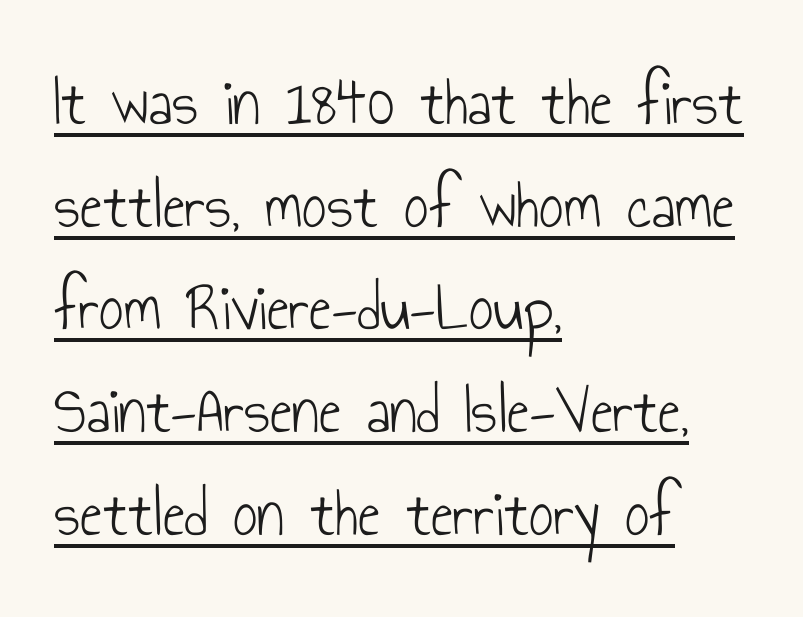
{"serif": "no", "italic": "no", "bold": "no", "weight": "light", "width": "condensed", "stroke_contrast": "low", "x_height": "small", "monospaced": "no", "underline": "yes", "align": "left", "line_spacing": "normal", "line_spacing_ratio": 1.51, "letter_spacing": "normal", "letter_spacing_em": 0.0, "glyph_px": 68}
